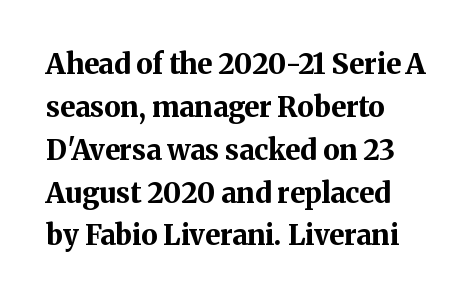
The image shows 28 px bold serif type, upright; set left-aligned, normal line spacing (1.53x), normal letter spacing, not underlined; medium stroke contrast and a medium x-height.
